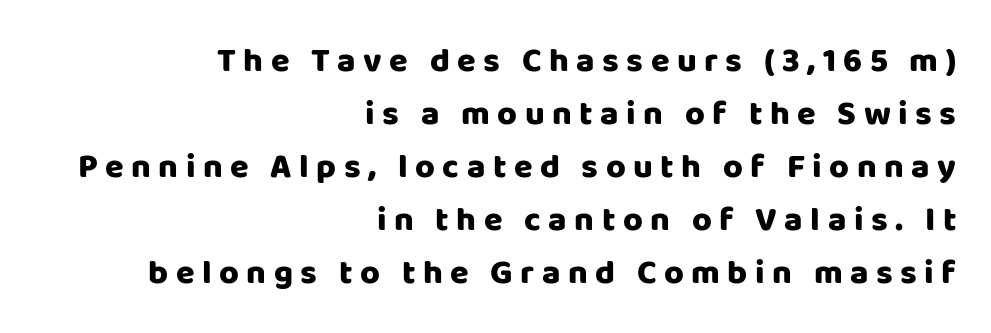
What weight is shown? A full bold with thick strokes. Unmarked baselines from the first word to the last. You could not count columns in this text — the font is proportionally spaced. The tracking reads as deliberately expanded to a designer's eye. Tall strokes in this sample are plumb rather than angled. Type style note: lacks serifs.
